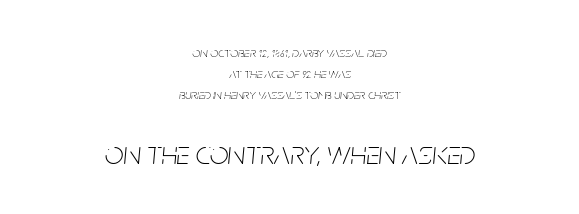
No word sits above an underline. Weight: in the light-to-regular range. The passage shown begins with its smaller block and ends with its larger one. The designer left line spacing at the default. The glyphs look as if they've been sheared to an angle.
